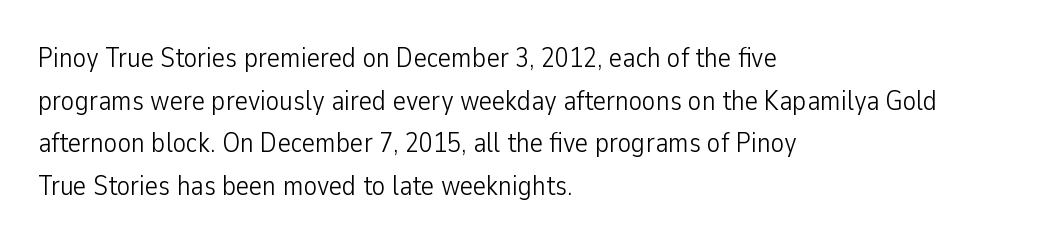
Do the characters align in a grid? No, the font is proportional. Nothing unusual about the tracking: characters are spaced as the font intends. Typographically, this falls in the sans-serif category. Unlike italic type, these characters show no tilt at all. Bare-footed words on every line.
